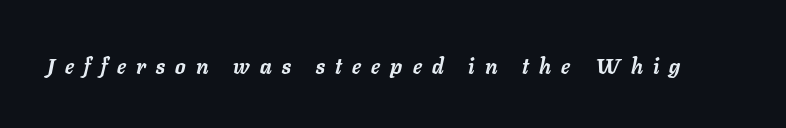
{"italic": "yes", "lean": "right", "slant_degrees": 11, "bold": "yes", "underline": "no", "letter_spacing": "wide", "letter_spacing_em": 0.49, "glyph_px": 21}
